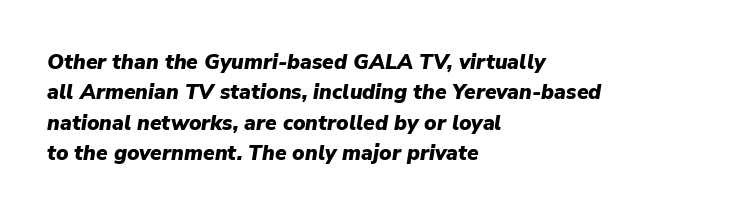
The lettering tilts uniformly, giving the passage an italic look. Which margin do the lines hug? The left one — the right edge is uneven. One glance says typical: line gaps are just what's usual. The face used here is rendered with its standard letterfit. I'd describe the lettering as bold — thick and assertive.
